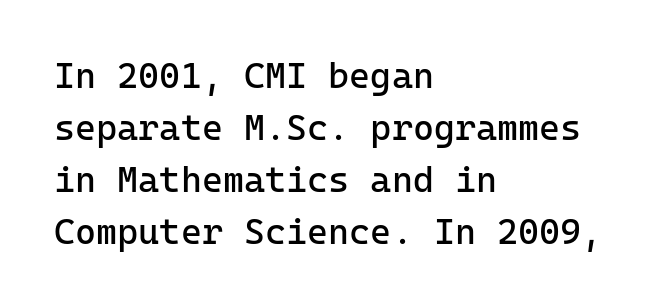
{"serif": "no", "italic": "no", "bold": "no", "weight": "regular", "width": "normal", "stroke_contrast": "low", "x_height": "medium", "monospaced": "yes", "underline": "no", "align": "left", "line_spacing": "normal", "line_spacing_ratio": 1.44, "letter_spacing": "normal", "letter_spacing_em": 0.0, "glyph_px": 36}
